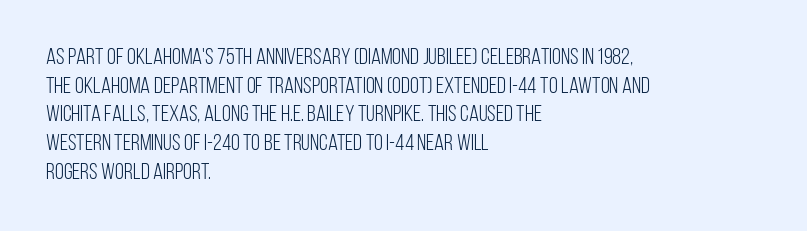
The image shows 23 px text type, upright; set left-aligned, normal line spacing (1.25x), normal letter spacing, not underlined.
